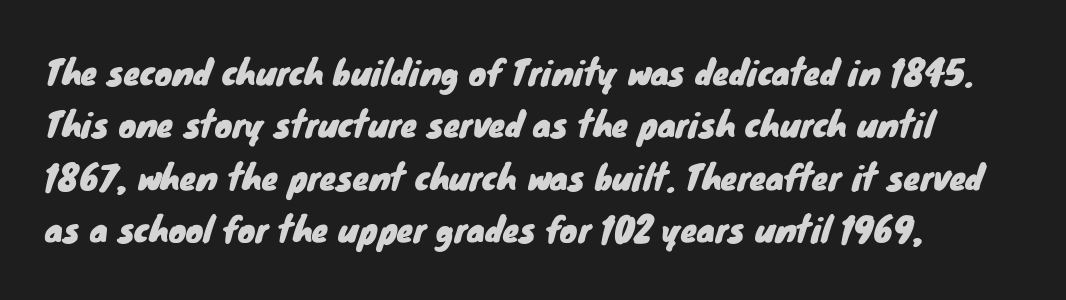
The image shows 33 px sans-serif type; set left-aligned, normal line spacing (1.59x), normal letter spacing, not underlined; low stroke contrast and a small x-height.
